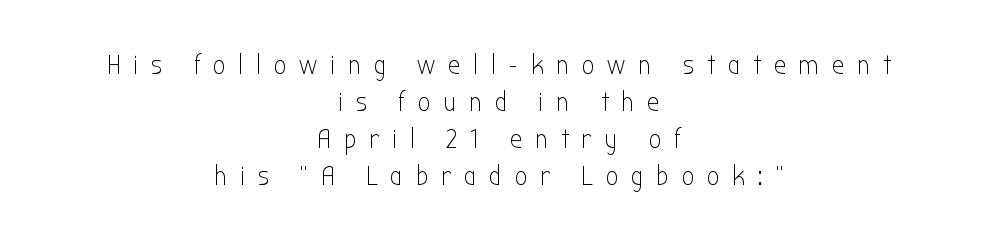
The image shows 27 px text type, upright; set centered, normal line spacing (1.37x), unusually wide letter spacing (+0.48 em), not underlined.
